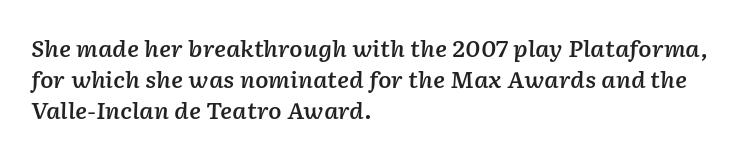
Q: Is the text bold? A: Semi-bold.
Q: Is the text italic (slanted)? A: Yes, it leans right by about 2 degrees.
Q: Is the text underlined? A: No.
Q: How is the paragraph aligned? A: Left-aligned.
Q: Is the spacing between letters normal or unusually wide? A: Normal.
Q: Is the spacing between lines tight, normal or loose? A: Normal.
